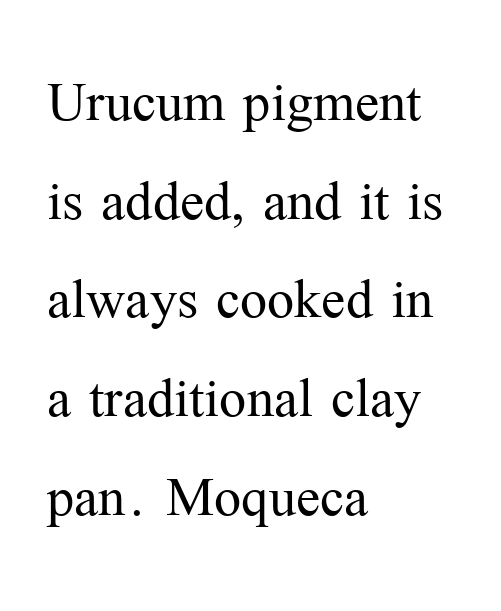
The image shows 72 px light serif type, upright; set left-aligned, normal line spacing (1.37x), normal letter spacing, not underlined; medium stroke contrast and a medium x-height.
